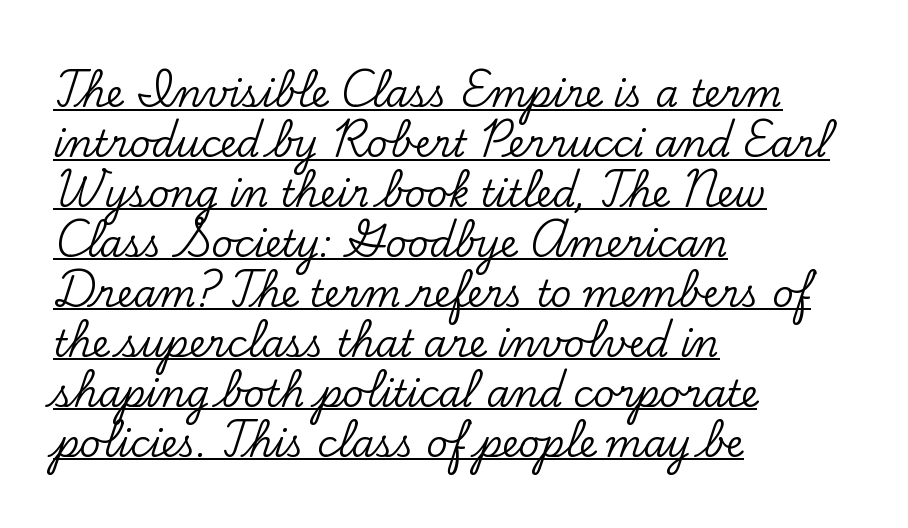
The image shows 37 px serif type; set left-aligned, normal line spacing (1.35x), normal letter spacing, underlined; low stroke contrast and a small x-height.
